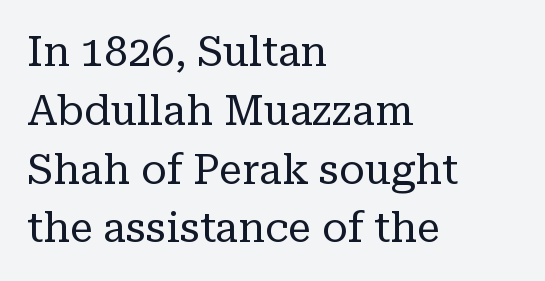
{"serif": "yes", "italic": "no", "bold": "no", "weight": "regular", "width": "normal", "stroke_contrast": "low", "x_height": "medium", "monospaced": "no", "underline": "no", "align": "left", "line_spacing": "normal", "line_spacing_ratio": 1.4, "letter_spacing": "normal", "letter_spacing_em": 0.0, "glyph_px": 42}
